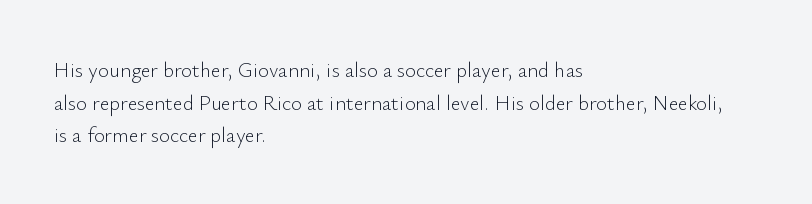
Q: Is the text bold? A: No.
Q: Is the text italic (slanted)? A: No, it is upright.
Q: Is the text underlined? A: No.
Q: How is the paragraph aligned? A: Left-aligned.
Q: Is the spacing between letters normal or unusually wide? A: Normal.
Q: Is the spacing between lines tight, normal or loose? A: Normal.
